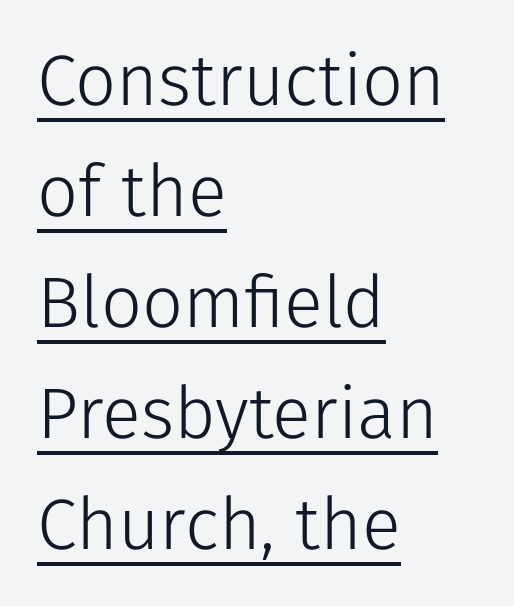
Q: Is the text bold? A: No.
Q: Is the text italic (slanted)? A: No, it is upright.
Q: Is the typeface a serif or a sans-serif typeface? A: Sans-serif.
Q: Is the text underlined? A: Yes.
Q: How is the paragraph aligned? A: Left-aligned.
Q: Is the spacing between letters normal or unusually wide? A: Normal.
Q: Is the spacing between lines tight, normal or loose? A: Normal.
Q: Width (condensed, normal, or wide)? A: Normal.
Q: Stroke contrast? A: Low.
Q: x-height? A: Medium.
Q: Monospaced? A: No.
